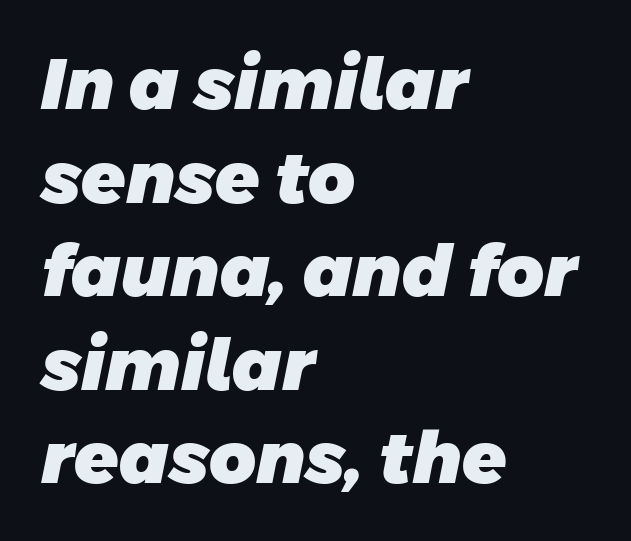
What weight is shown? A full bold with thick strokes. Line starts are locked; line ends wander. Think of a printed novel: that variable character pitch is what you see here. The type family on display is of the sans-serif kind.
